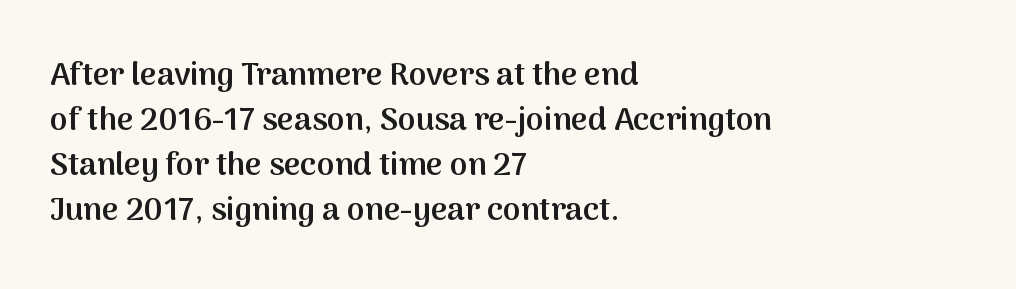
The image shows 32 px semibold sans-serif type, upright; set left-aligned, normal line spacing (1.41x), normal letter spacing, not underlined; medium stroke contrast and a medium x-height.
